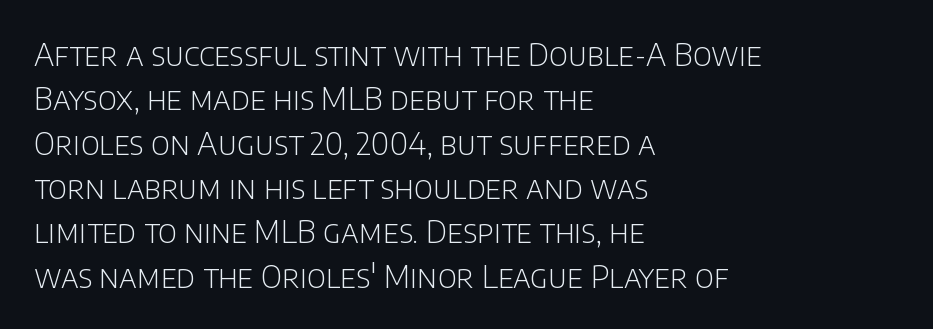
The letters advance in unequal steps, a hallmark of proportional type. Each word holds together tightly as a unit, with standard inter-letter gaps. Letterform terminals end flat and unadorned throughout the passage. Honestly, the row spacing looks completely unremarkable. The baseline area is clear. The text block is weighted toward the left margin, trailing off unevenly rightward.
